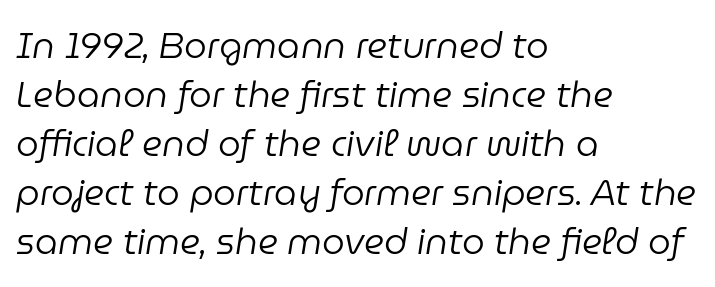
{"italic": "yes", "lean": "right", "slant_degrees": 9, "bold": "no", "weight": "regular", "width": "normal", "stroke_contrast": "low", "x_height": "medium", "monospaced": "no", "underline": "no", "align": "left", "line_spacing": "normal", "line_spacing_ratio": 1.36, "letter_spacing": "normal", "letter_spacing_em": 0.0, "glyph_px": 36}
